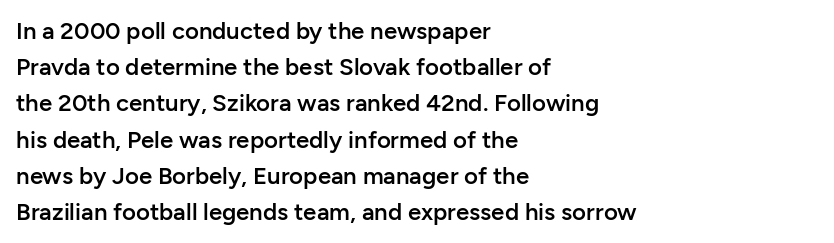
The image shows 24 px text type, upright; set left-aligned, normal line spacing (1.51x), normal letter spacing, not underlined.
